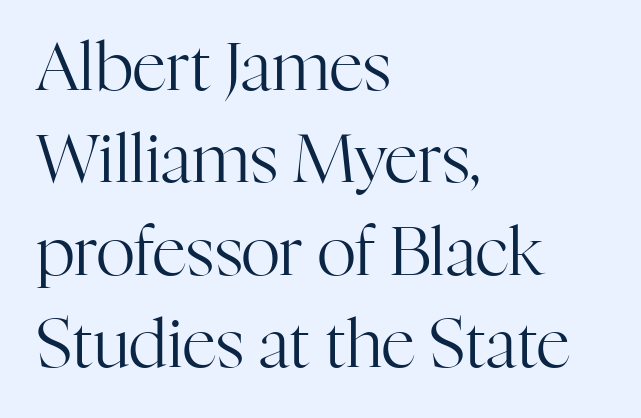
The letters stand upright; this is a roman face. Lines of text with bare space underneath. The paragraph has a hard left edge and a soft right edge. These lines sit exactly where default settings would place them. Tracking here is standard; glyphs follow each other at the usual distance. The weight would be labelled regular, book, light, or lighter still.
